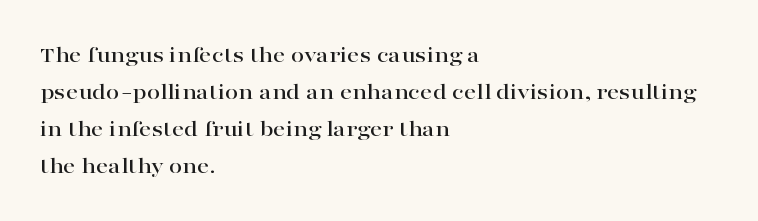
{"italic": "no", "underline": "no", "align": "left", "line_spacing": "normal", "line_spacing_ratio": 1.54, "letter_spacing": "normal", "letter_spacing_em": 0.0, "glyph_px": 24}
